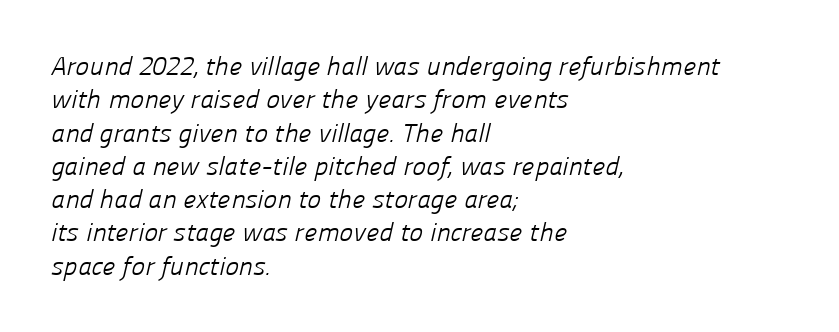
The image shows 26 px text type; set left-aligned, normal line spacing (1.28x), normal letter spacing, not underlined.
